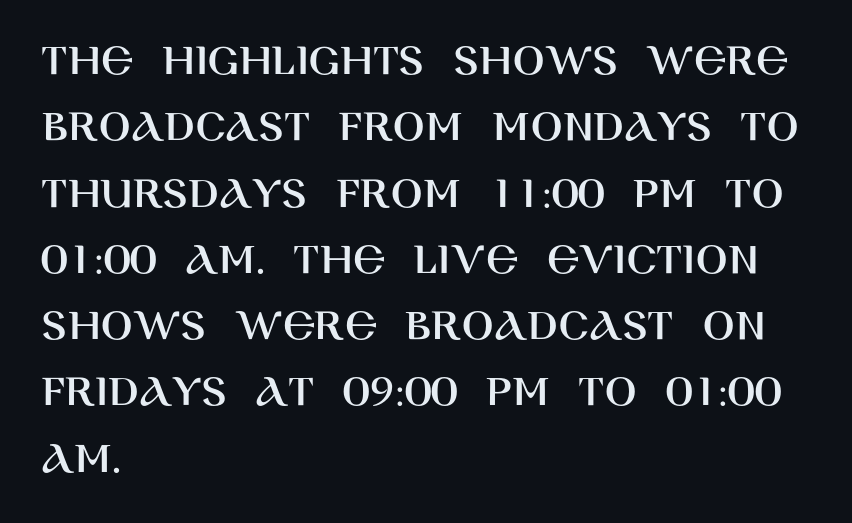
The type is set solid horizontally, with unmodified tracking. This sample keeps an unexceptional amount of space between lines. The space directly below the letters is spotless. The passage shown is typeset with a sans-serif family. Each line starts at the same left margin while the right side varies. The passage shown is typed in a proportional face where columns would drift.
